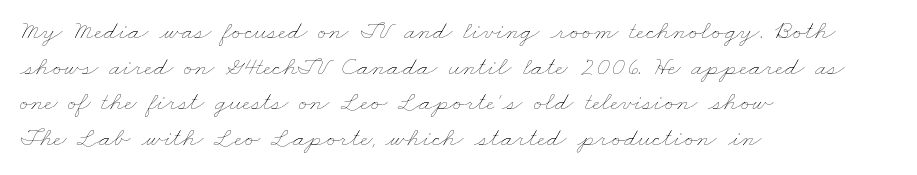
{"bold": "no", "underline": "no", "align": "left", "line_spacing": "normal", "line_spacing_ratio": 1.32, "letter_spacing": "normal", "letter_spacing_em": 0.0, "glyph_px": 27}
